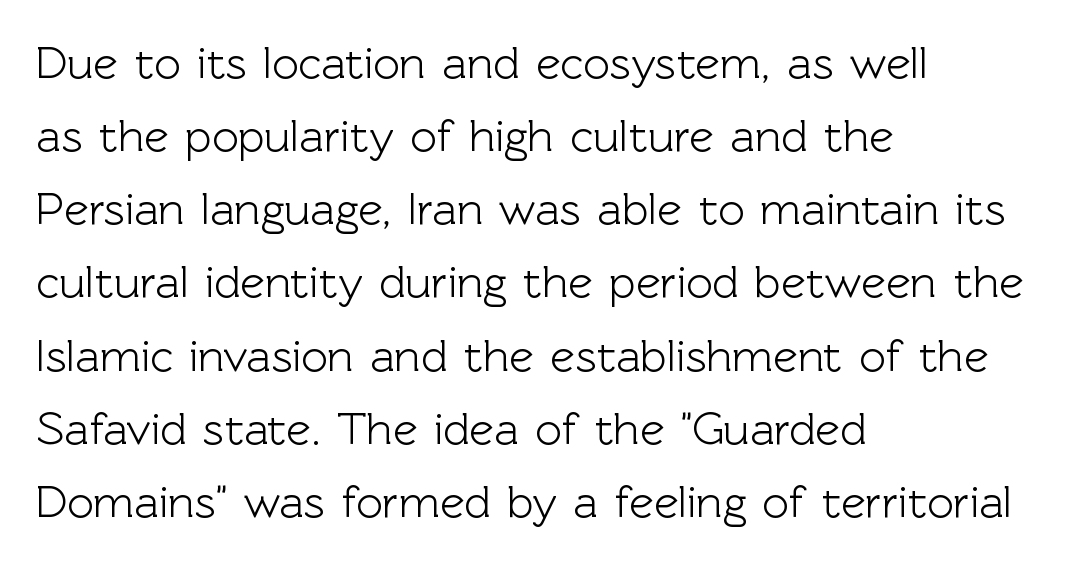
{"serif": "no", "italic": "no", "width": "normal", "x_height": "medium", "monospaced": "no", "underline": "no", "align": "left", "line_spacing": "normal", "line_spacing_ratio": 1.59, "letter_spacing": "normal", "letter_spacing_em": 0.0, "glyph_px": 46}
